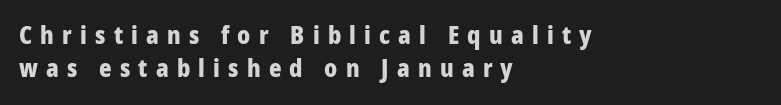
{"italic": "no", "bold": "yes", "underline": "no", "align": "left", "line_spacing": "normal", "line_spacing_ratio": 1.36, "letter_spacing": "wide", "letter_spacing_em": 0.34, "glyph_px": 24}
